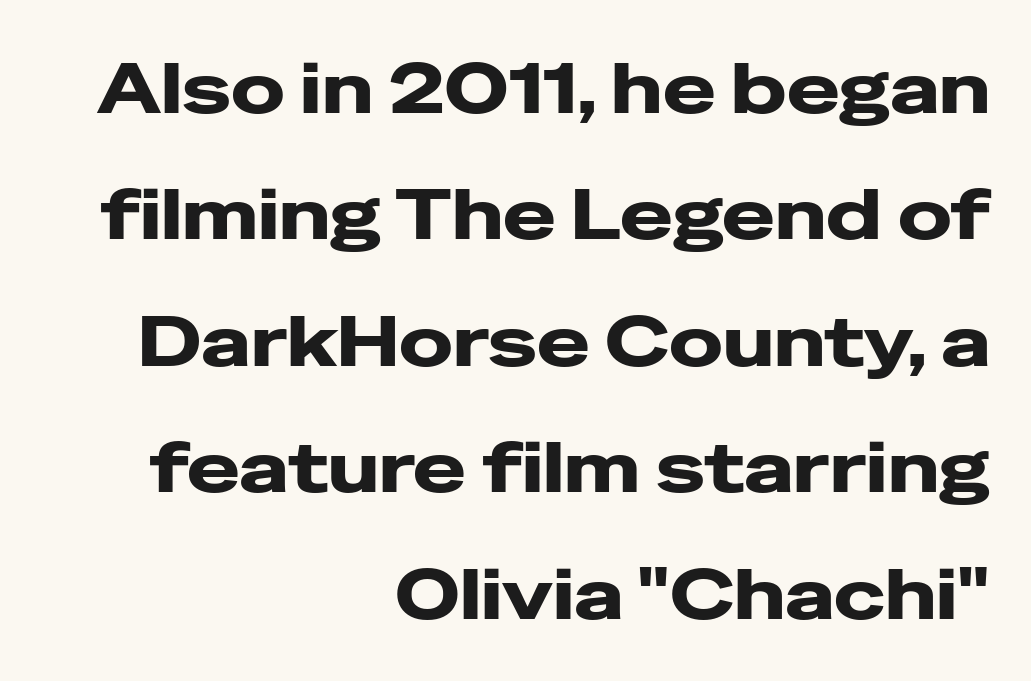
{"serif": "no", "italic": "no", "width": "wide", "stroke_contrast": "low", "x_height": "medium", "monospaced": "no", "underline": "no", "align": "right", "line_spacing_ratio": 1.78, "letter_spacing": "normal", "letter_spacing_em": 0.0, "glyph_px": 71}
